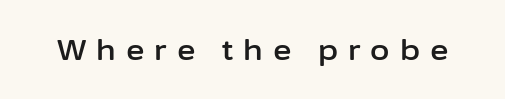
Q: Is the text italic (slanted)? A: No, it is upright.
Q: Is the typeface a serif or a sans-serif typeface? A: Sans-serif.
Q: Is the text underlined? A: No.
Q: Is the spacing between letters normal or unusually wide? A: Unusually wide.
Q: Width (condensed, normal, or wide)? A: Normal.
Q: Stroke contrast? A: Low.
Q: x-height? A: Medium.
Q: Monospaced? A: No.
